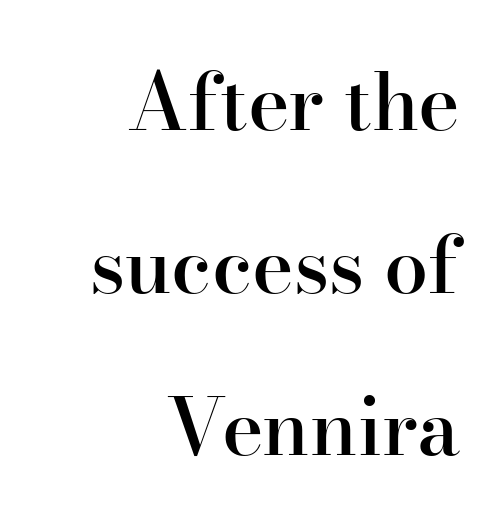
Ordinary non-slanted type is in use. Students, note that the glyphs here touch the page at normal intervals. If you measured baseline to baseline, you'd find a long distance. Weight check: semibold — heavier than regular, not quite bold.
